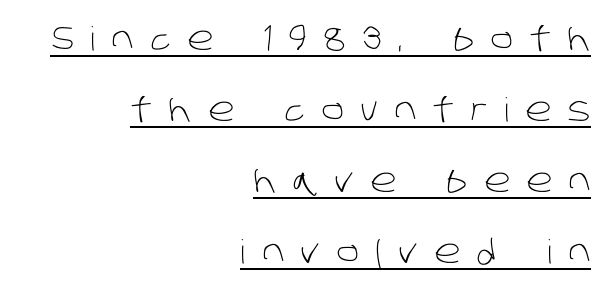
Q: Is the text bold? A: No.
Q: Is the typeface a serif or a sans-serif typeface? A: Sans-serif.
Q: Is the text underlined? A: Yes.
Q: How is the paragraph aligned? A: Right-aligned.
Q: Is the spacing between letters normal or unusually wide? A: Unusually wide.
Q: Is the spacing between lines tight, normal or loose? A: Loose.
Q: Width (condensed, normal, or wide)? A: Normal.
Q: Stroke contrast? A: Low.
Q: x-height? A: Large.
Q: Monospaced? A: No.
